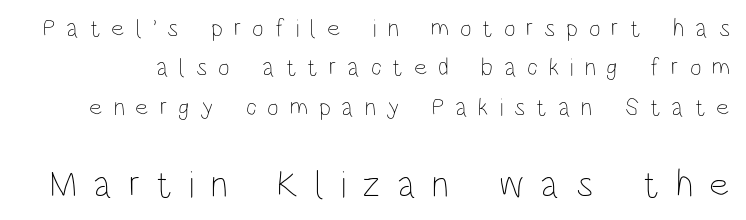
Which chunk is bigger? The second one — the bottom block dwarfs the top. The tracking jumps out immediately: characters are airy and widely separated. Notice how the stems are strictly vertical — no italics here. Underlining? Definitely not there. Nothing heavy about these letters — not bold at all. Do the characters align in a grid? No, the font is proportional.
